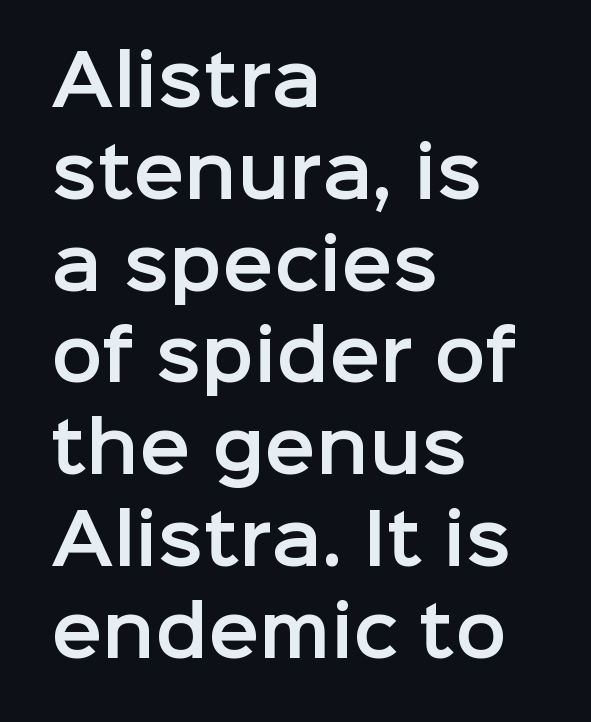
{"serif": "no", "italic": "no", "width": "normal", "stroke_contrast": "low", "x_height": "medium", "monospaced": "no", "underline": "no", "align": "left", "line_spacing": "normal", "line_spacing_ratio": 1.35, "letter_spacing": "normal", "letter_spacing_em": 0.0, "glyph_px": 68}
